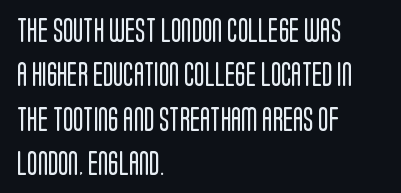
Q: Is the text bold? A: No.
Q: Is the text italic (slanted)? A: No, it is upright.
Q: Is the text underlined? A: No.
Q: How is the paragraph aligned? A: Left-aligned.
Q: Is the spacing between letters normal or unusually wide? A: Normal.
